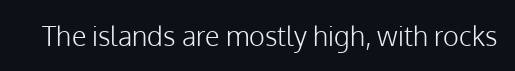
The image shows 27 px text type, upright; set normal letter spacing, not underlined.
